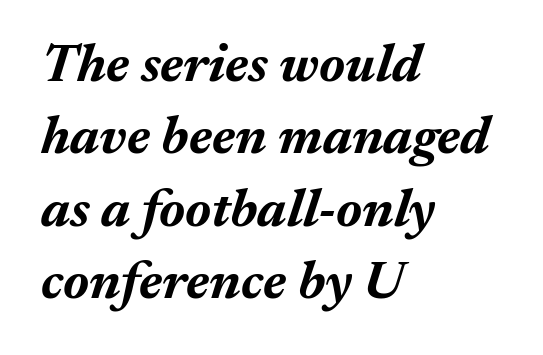
The image shows 54 px bold type, italic (leaning right); set left-aligned, normal line spacing (1.34x), normal letter spacing, not underlined; medium stroke contrast and a medium x-height.
